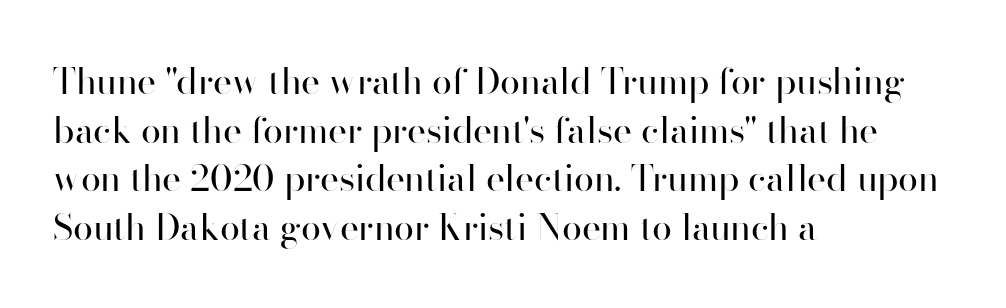
The image shows 36 px regular-weight sans-serif type, upright; set left-aligned, normal line spacing (1.35x), normal letter spacing, not underlined; high stroke contrast and a small x-height.
